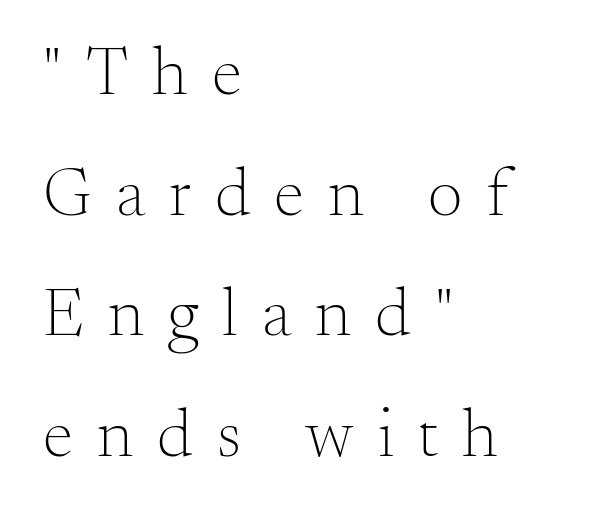
The image shows 69 px light serif type, upright; set left-aligned, line spacing 1.75x, unusually wide letter spacing (+0.35 em), not underlined; medium stroke contrast and a small x-height.
